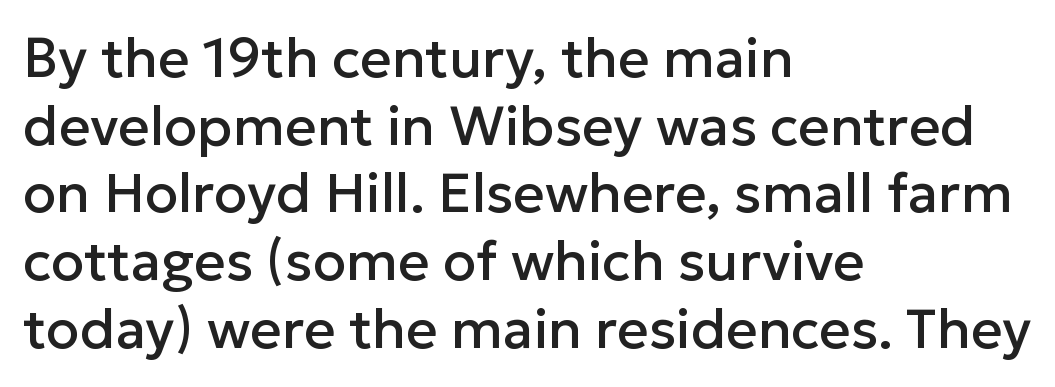
The compositor pushed each line to the left boundary. Observe the ordinary spacing: letters are neighbours, not strangers. Honestly, there is no underline to notice here at all. The face used here is a sans, in the tradition of grotesques and geometrics.
